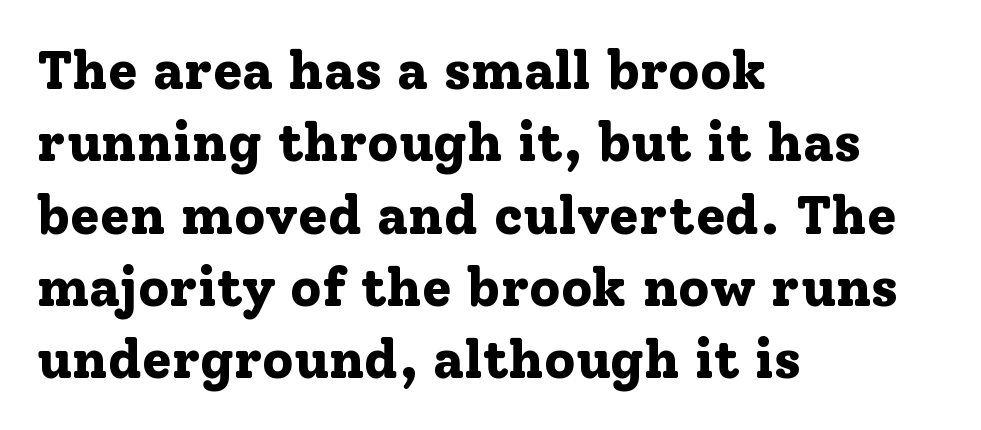
Q: Is the text bold? A: Yes.
Q: Is the text italic (slanted)? A: No, it is upright.
Q: Is the typeface a serif or a sans-serif typeface? A: Serif.
Q: Is the text underlined? A: No.
Q: How is the paragraph aligned? A: Left-aligned.
Q: Is the spacing between letters normal or unusually wide? A: Normal.
Q: Is the spacing between lines tight, normal or loose? A: Normal.
Q: Width (condensed, normal, or wide)? A: Normal.
Q: Stroke contrast? A: Low.
Q: x-height? A: Medium.
Q: Monospaced? A: No.
